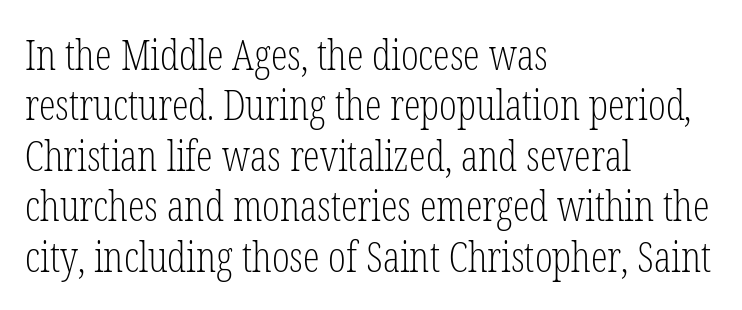
{"serif": "yes", "italic": "no", "bold": "no", "weight": "light", "width": "condensed", "stroke_contrast": "low", "x_height": "medium", "monospaced": "no", "underline": "no", "align": "left", "line_spacing_ratio": 1.2, "letter_spacing": "normal", "letter_spacing_em": 0.0, "glyph_px": 42}
